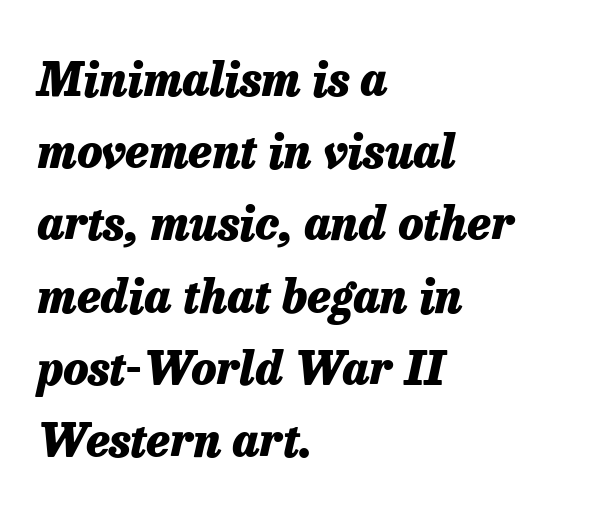
The image shows 46 px heavy type, italic (leaning right); set left-aligned, normal line spacing (1.57x), normal letter spacing, not underlined; low stroke contrast and a medium x-height.
